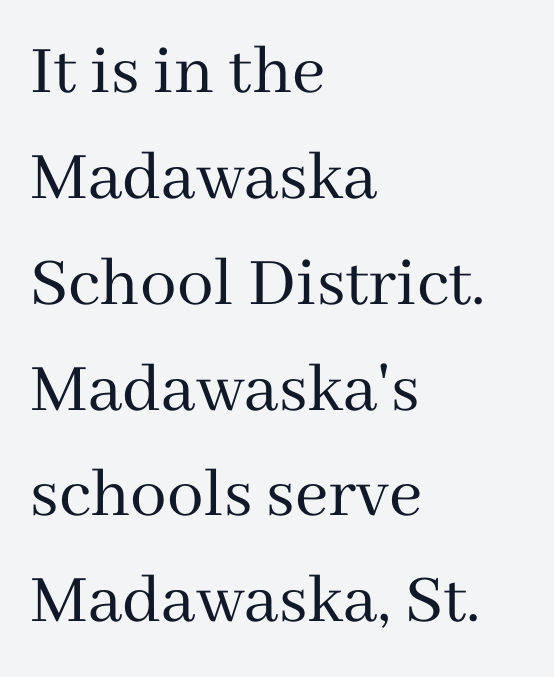
The strokes are not fattened; the text isn't bold. This rendering leaves character spacing at its baseline value. Observe the serifs anchoring each vertical stroke in this sample. The designer left line spacing at the default. The lettering stays uniformly vertical, giving the passage a roman look.
